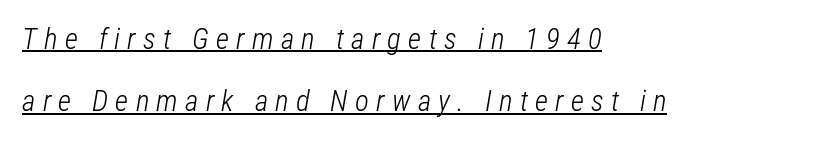
{"italic": "yes", "lean": "right", "slant_degrees": 12, "bold": "no", "weight": "light", "width": "condensed", "stroke_contrast": "low", "x_height": "medium", "monospaced": "no", "underline": "yes", "align": "left", "line_spacing": "loose", "line_spacing_ratio": 2.14, "letter_spacing": "wide", "letter_spacing_em": 0.25, "glyph_px": 29}
